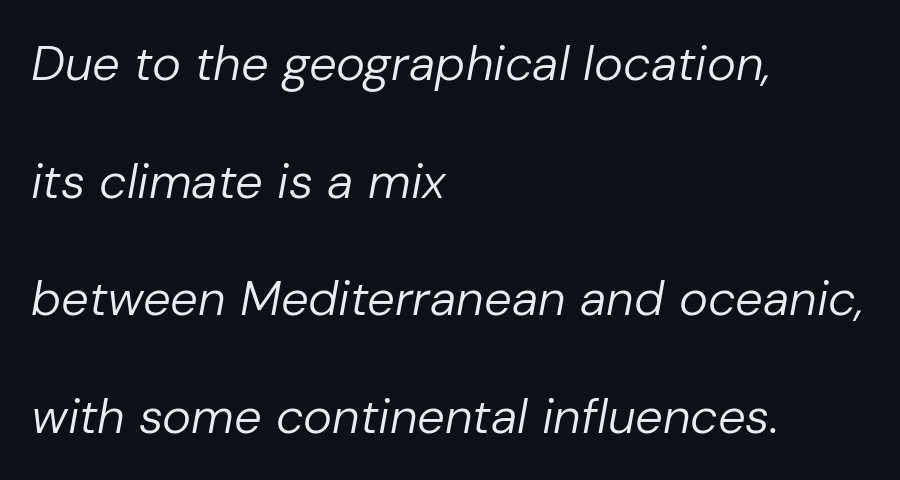
Nobody drew a line under any word here. Leading: increased. Between one letter and the next there's only the usual sliver of space. Notice how the passage keeps a crisp vertical edge on the left only.
